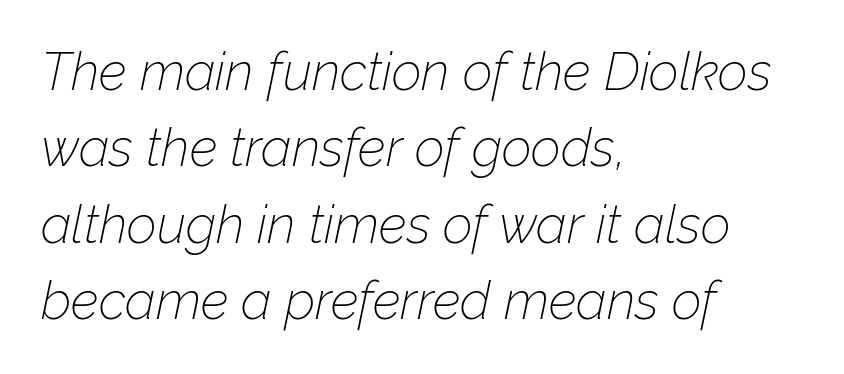
{"italic": "yes", "lean": "right", "slant_degrees": 12, "bold": "no", "weight": "thin", "width": "normal", "stroke_contrast": "low", "x_height": "medium", "monospaced": "no", "underline": "no", "align": "left", "line_spacing": "normal", "line_spacing_ratio": 1.47, "letter_spacing": "normal", "letter_spacing_em": 0.0, "glyph_px": 52}
